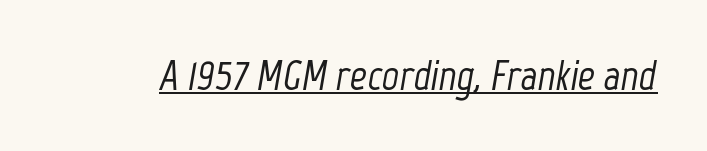
Q: Is the text italic (slanted)? A: Yes, it leans right by about 12 degrees.
Q: Is the text underlined? A: Yes.
Q: Is the spacing between letters normal or unusually wide? A: Normal.
Q: Width (condensed, normal, or wide)? A: Condensed.
Q: Stroke contrast? A: Low.
Q: x-height? A: Medium.
Q: Monospaced? A: No.
